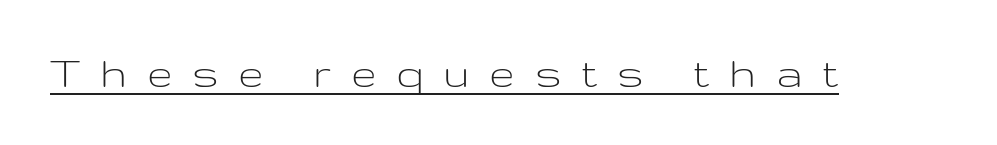
The typography opts for an upright posture over an oblique one. A rule runs beneath these lines of type. Look at the tracking — it's clearly loosened, letters drifting apart. This sample has the flowing, uneven cadence of proportional lettering.
